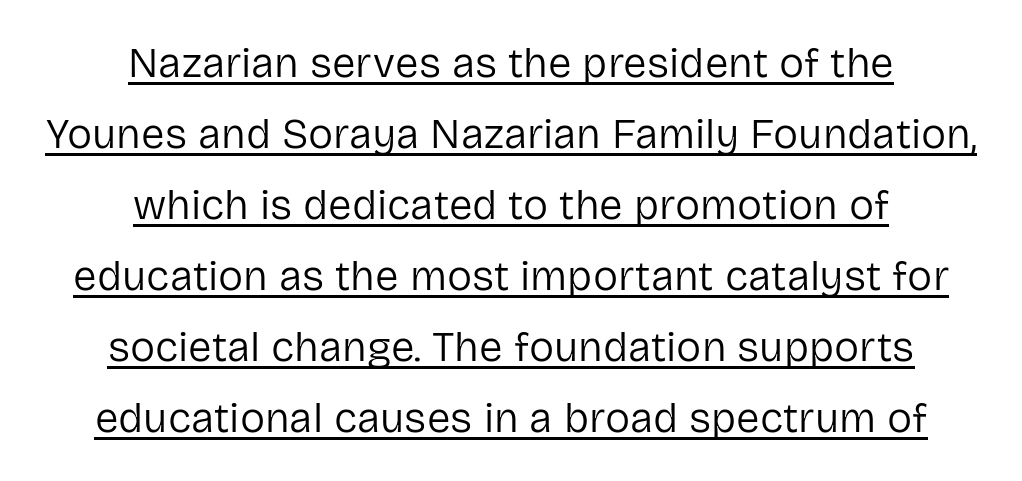
The image shows 42 px regular-weight sans-serif type, upright; set centered, normal line spacing (1.69x), normal letter spacing, underlined; low stroke contrast and a medium x-height.
